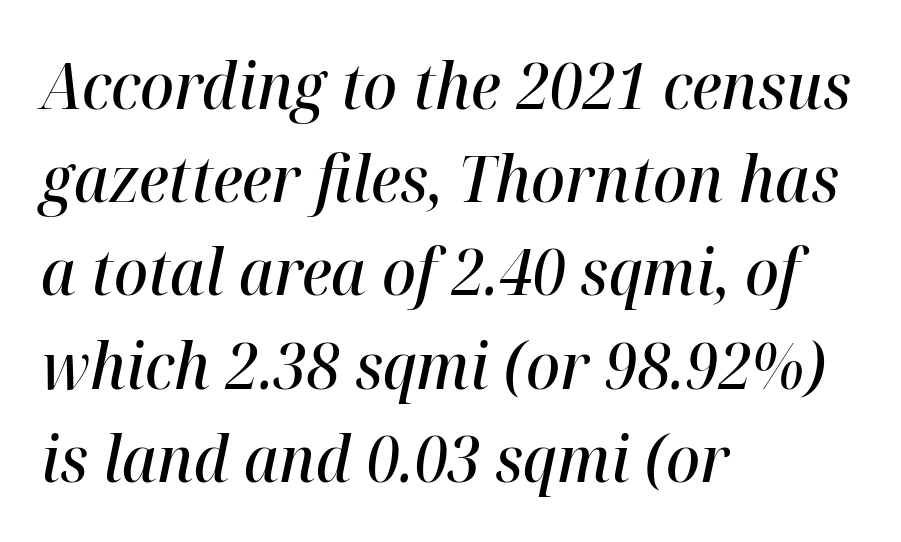
Caption: standard tracking, unaltered. This rendering features lettering with no underline. What's the leading like? Ordinary, nothing unusual. The face used here is a semibold: visibly heavier than regular, lighter than bold. A typesetter would call this proportional, since set widths differ per character.
